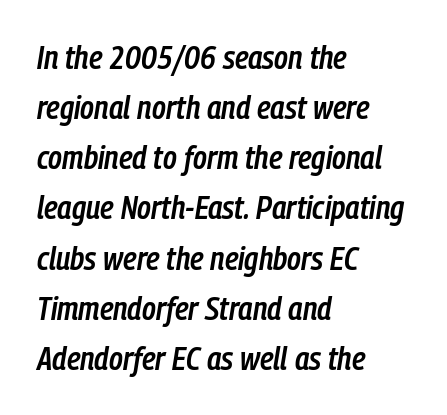
{"italic": "yes", "lean": "right", "slant_degrees": 9, "bold": "semi", "weight": "semibold", "width": "condensed", "stroke_contrast": "low", "x_height": "medium", "monospaced": "no", "underline": "no", "align": "left", "line_spacing": "normal", "line_spacing_ratio": 1.52, "letter_spacing": "normal", "letter_spacing_em": 0.0, "glyph_px": 33}
